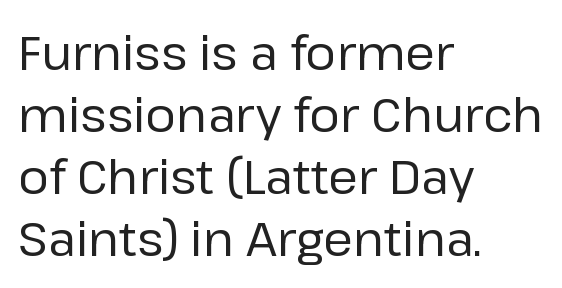
Q: Is the text bold? A: No.
Q: Is the text italic (slanted)? A: No, it is upright.
Q: Is the typeface a serif or a sans-serif typeface? A: Sans-serif.
Q: Is the text underlined? A: No.
Q: How is the paragraph aligned? A: Left-aligned.
Q: Is the spacing between letters normal or unusually wide? A: Normal.
Q: Is the spacing between lines tight, normal or loose? A: Normal.
Q: Width (condensed, normal, or wide)? A: Normal.
Q: Stroke contrast? A: Low.
Q: x-height? A: Medium.
Q: Monospaced? A: No.
